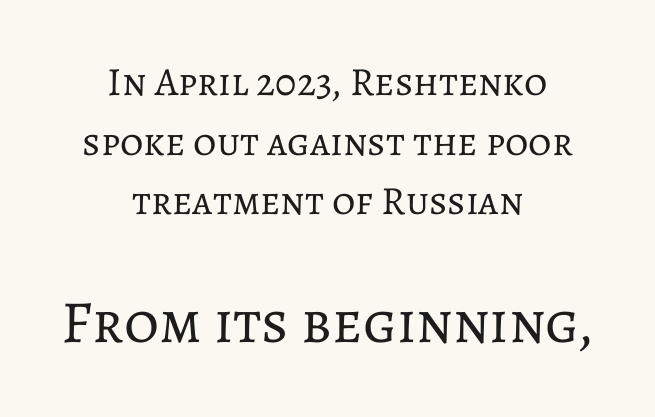
{"italic": "no", "bold": "no", "weight": "regular", "width": "normal", "stroke_contrast": "low", "x_height": "medium", "monospaced": "no", "underline": "no", "align": "center", "line_spacing": "normal", "line_spacing_ratio": 1.49, "letter_spacing": "normal", "letter_spacing_em": 0.0, "larger_block": "second", "size_ratio": 1.5, "glyph_px": 60}
